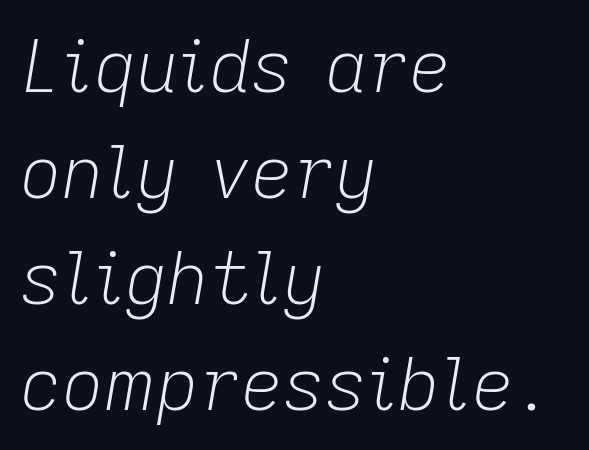
{"italic": "yes", "lean": "right", "slant_degrees": 9, "bold": "no", "weight": "light", "width": "normal", "stroke_contrast": "low", "x_height": "medium", "monospaced": "no", "underline": "no", "align": "left", "line_spacing": "normal", "line_spacing_ratio": 1.45, "letter_spacing": "normal", "letter_spacing_em": 0.0, "glyph_px": 73}
